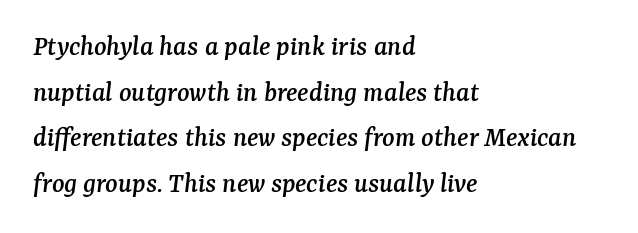
Q: Is the text italic (slanted)? A: Yes, it leans right by about 7 degrees.
Q: Is the typeface a serif or a sans-serif typeface? A: Serif.
Q: Is the text underlined? A: No.
Q: How is the paragraph aligned? A: Left-aligned.
Q: Is the spacing between letters normal or unusually wide? A: Normal.
Q: Is the spacing between lines tight, normal or loose? A: Normal.
Q: Width (condensed, normal, or wide)? A: Normal.
Q: Stroke contrast? A: Medium.
Q: x-height? A: Medium.
Q: Monospaced? A: No.
